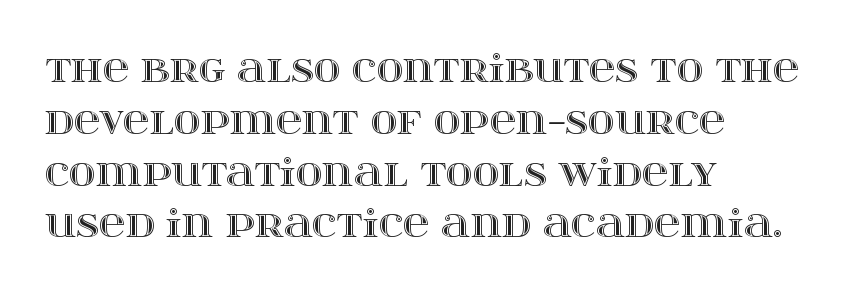
These lines were composed using upright roman letters. The text block is weighted toward the left margin, trailing off unevenly rightward. Line spacing here is normal. Varying glyph widths throughout — classic text-font behaviour. Compared with typical body copy, the letter spacing here is the same. Decoration check: the copy has no underline.
